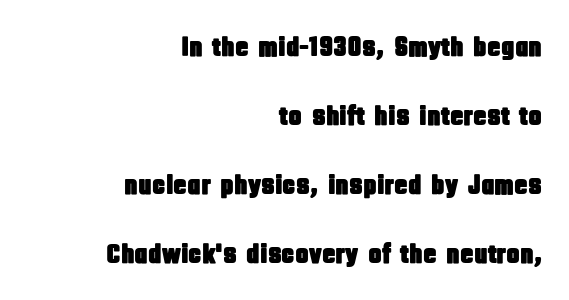
{"serif": "no", "italic": "no", "width": "condensed", "stroke_contrast": "low", "x_height": "large", "monospaced": "no", "underline": "no", "align": "right", "line_spacing": "loose", "line_spacing_ratio": 2.47, "letter_spacing": "normal", "letter_spacing_em": 0.0, "glyph_px": 28}
